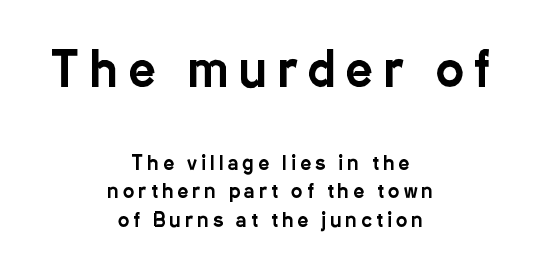
Vertical strokes here are truly vertical. Look at the bottom of the vertical strokes: they stop flat, with no serifs. Compare the two chunks: the upper has the greater cap height. Horizontal bands of white between lines are of average thickness.
